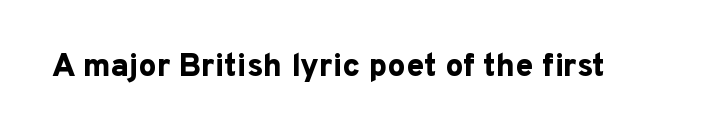
{"serif": "no", "italic": "no", "bold": "yes", "weight": "bold", "width": "normal", "stroke_contrast": "low", "x_height": "medium", "monospaced": "no", "underline": "no", "letter_spacing": "normal", "letter_spacing_em": 0.0, "glyph_px": 32}
